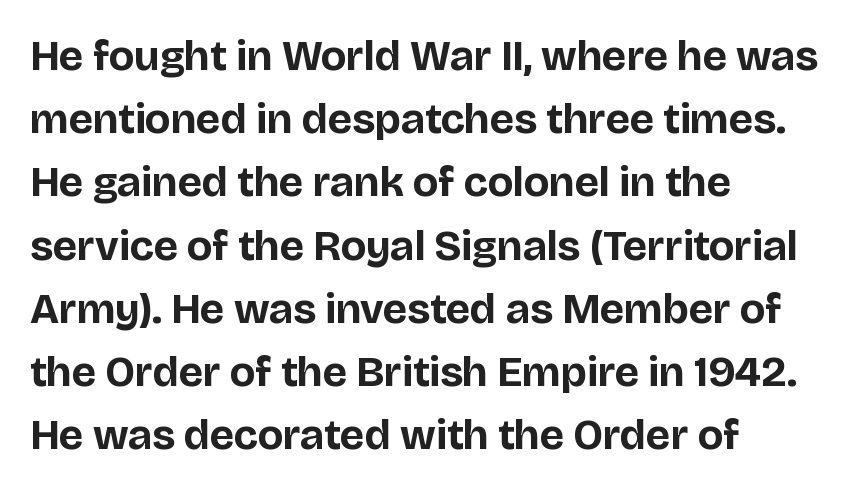
Q: Is the text bold? A: Yes.
Q: Is the text italic (slanted)? A: No, it is upright.
Q: Is the typeface a serif or a sans-serif typeface? A: Sans-serif.
Q: Is the text underlined? A: No.
Q: How is the paragraph aligned? A: Left-aligned.
Q: Is the spacing between letters normal or unusually wide? A: Normal.
Q: Is the spacing between lines tight, normal or loose? A: Normal.
Q: Width (condensed, normal, or wide)? A: Normal.
Q: Stroke contrast? A: Low.
Q: x-height? A: Large.
Q: Monospaced? A: No.
